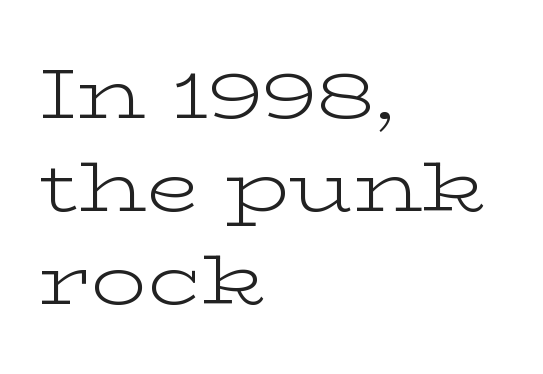
The image shows 70 px light, wide serif type, upright; set left-aligned, normal line spacing (1.33x), normal letter spacing, not underlined; low stroke contrast and a medium x-height.
